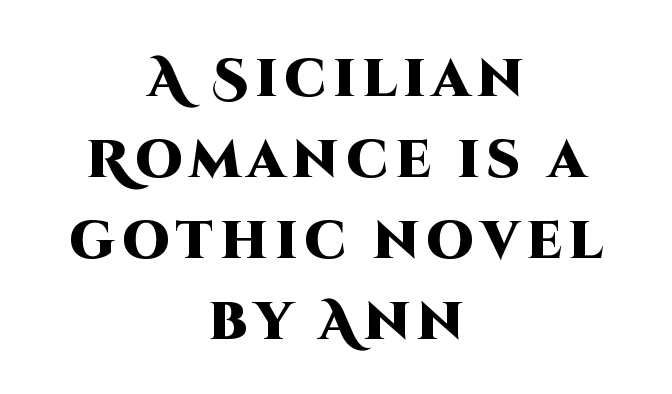
The image shows 53 px heavy sans-serif type, upright; set centered, normal line spacing (1.53x), not underlined; high stroke contrast and a large x-height.
